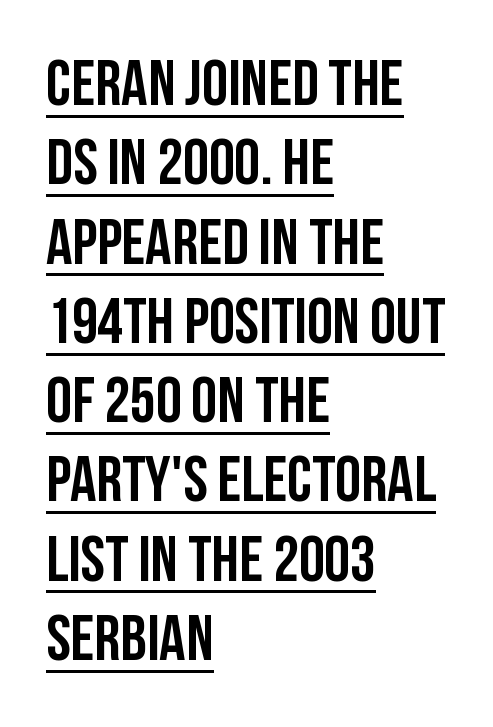
The image shows 65 px condensed sans-serif type, upright; set left-aligned, line spacing 1.22x, normal letter spacing, underlined; low stroke contrast and a large x-height.
